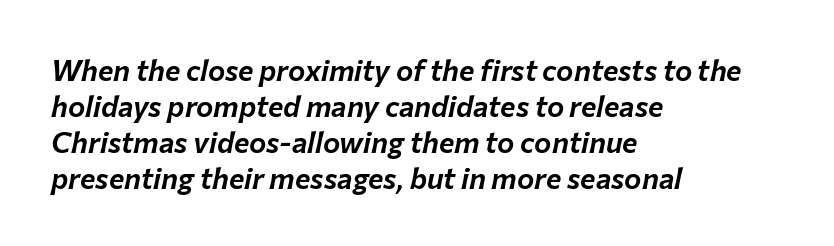
{"italic": "yes", "lean": "right", "slant_degrees": 12, "width": "normal", "stroke_contrast": "low", "x_height": "medium", "monospaced": "no", "underline": "no", "align": "left", "line_spacing_ratio": 1.24, "letter_spacing": "normal", "letter_spacing_em": 0.0, "glyph_px": 29}
